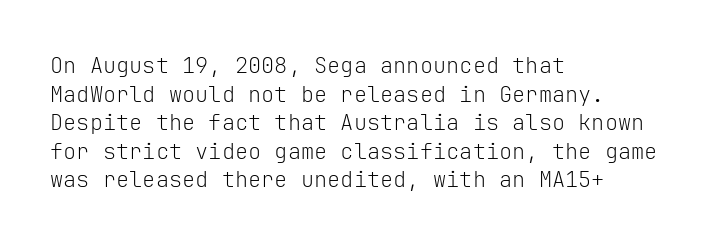
The image shows 22 px text type, upright; set left-aligned, normal line spacing (1.3x), normal letter spacing, not underlined.
